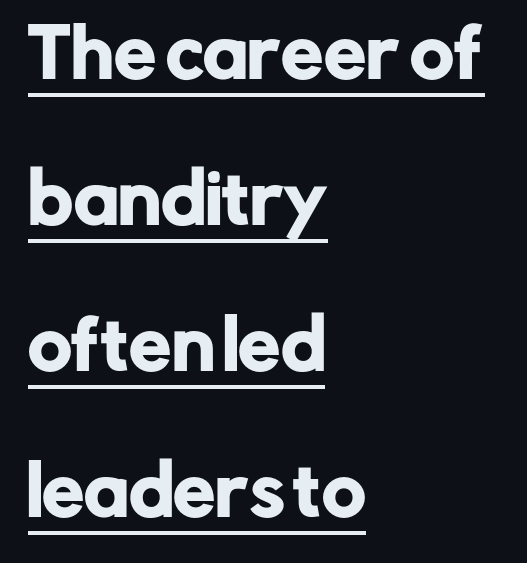
This sample has the flowing, uneven cadence of proportional lettering. The setting favours the left margin, as ordinary paragraphs usually do. These lines are composed in type without serifs. The typesetter has applied underlining to the passage shown. Italic: no, the glyphs are upright roman.
